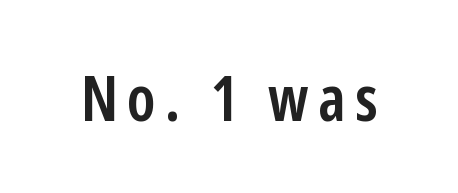
The image shows 63 px semibold, condensed sans-serif type, upright; set not underlined; low stroke contrast and a medium x-height.
